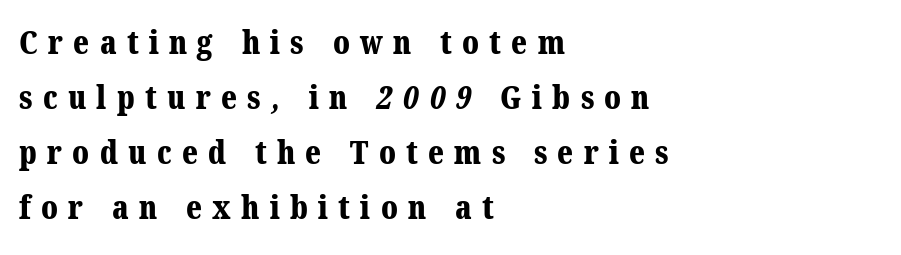
The image shows 32 px bold serif type; set left-aligned, line spacing 1.72x, unusually wide letter spacing (+0.32 em), not underlined; medium stroke contrast and a medium x-height.
